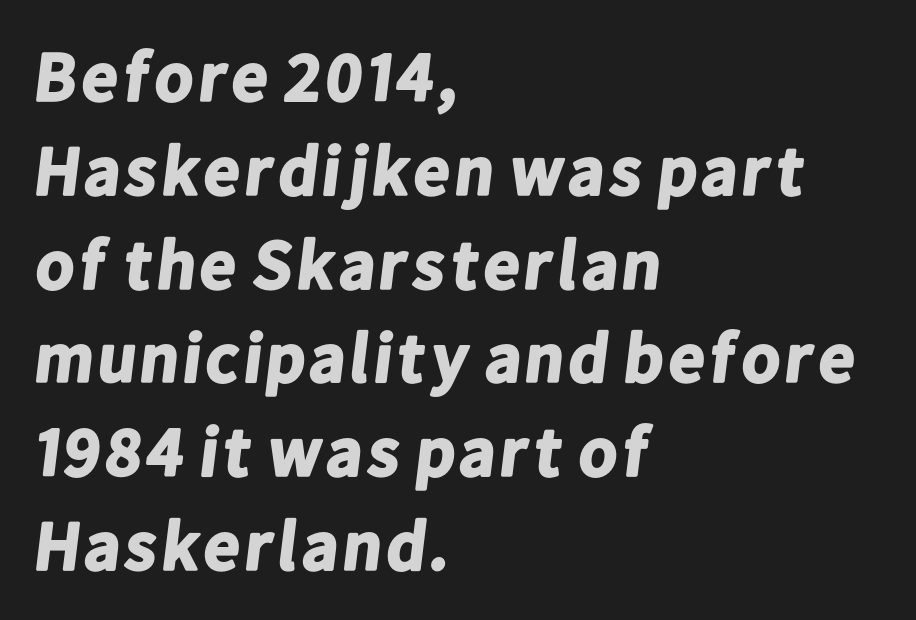
{"serif": "no", "bold": "yes", "weight": "bold", "width": "normal", "stroke_contrast": "low", "x_height": "medium", "monospaced": "no", "underline": "no", "align": "left", "line_spacing": "normal", "line_spacing_ratio": 1.34, "letter_spacing": "normal", "letter_spacing_em": 0.0, "glyph_px": 70}
